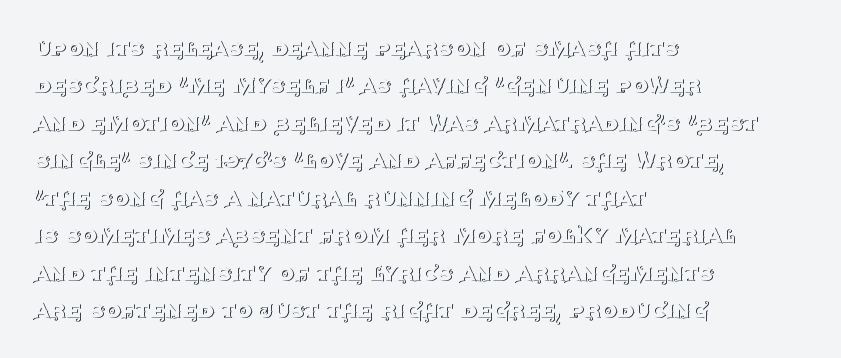
The image shows 26 px text type, upright; set left-aligned, normal line spacing (1.44x), normal letter spacing, not underlined.
